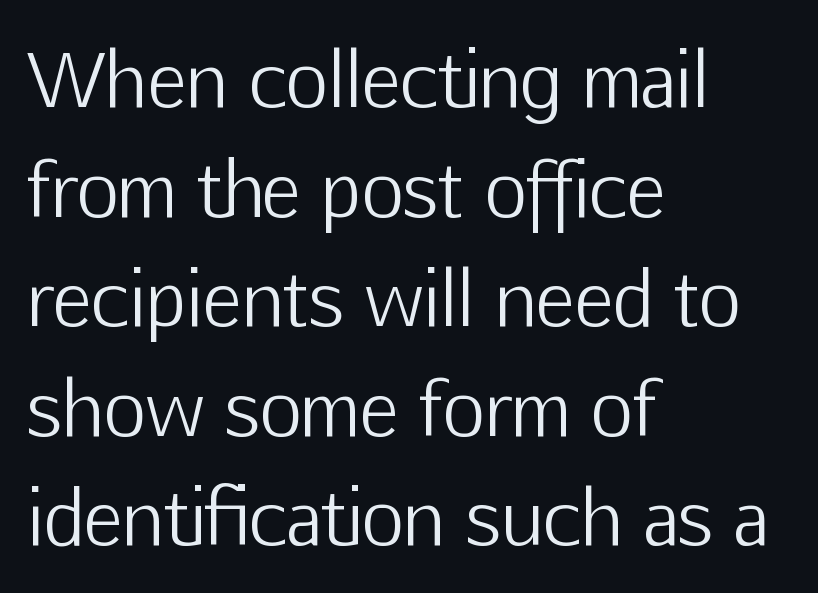
The image shows 74 px light sans-serif type, upright; set left-aligned, normal line spacing (1.48x), normal letter spacing, not underlined; low stroke contrast and a medium x-height.
